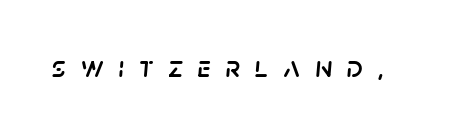
The letters are slanted; this is an italic face. This sample has the flowing, uneven cadence of proportional lettering. Beneath every word, the page is bare. Observe the wide spacing: letters keep a clear distance from each other.
